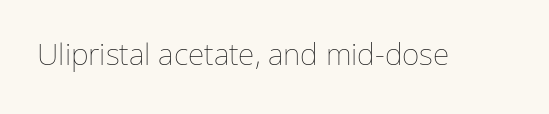
Standard letterfit; no display-style spreading of the glyphs. Glance below the letters and you will spot only blank space. Character widths vary here, with narrow letters taking less room than wide ones. The font sits on the lighter half of the weight spectrum, regular included. These lines were composed using upright roman letters.
